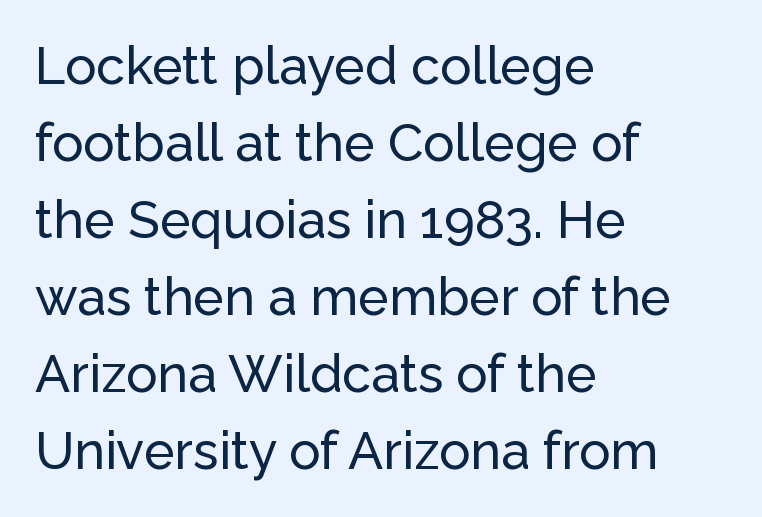
The image shows 52 px sans-serif type, upright; set left-aligned, normal line spacing (1.48x), normal letter spacing, not underlined; low stroke contrast and a medium x-height.
